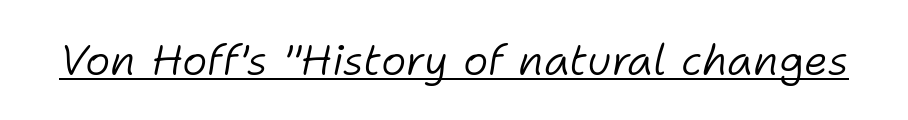
Looking at the ascenders, they clearly lean. Summary of weight: not heavy and not bold. Has an underline been added? It has. Do the characters align in a grid? No, the font is proportional. You could call the tracking neutral — neither tight nor loose.
